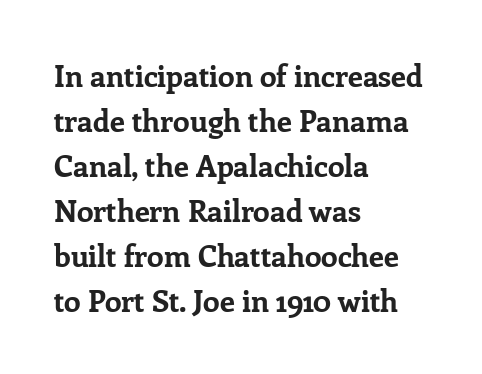
Q: Is the text bold? A: Yes.
Q: Is the text italic (slanted)? A: No, it is upright.
Q: Is the typeface a serif or a sans-serif typeface? A: Serif.
Q: Is the text underlined? A: No.
Q: How is the paragraph aligned? A: Left-aligned.
Q: Is the spacing between letters normal or unusually wide? A: Normal.
Q: Is the spacing between lines tight, normal or loose? A: Normal.
Q: Width (condensed, normal, or wide)? A: Normal.
Q: Stroke contrast? A: Low.
Q: x-height? A: Medium.
Q: Monospaced? A: No.
